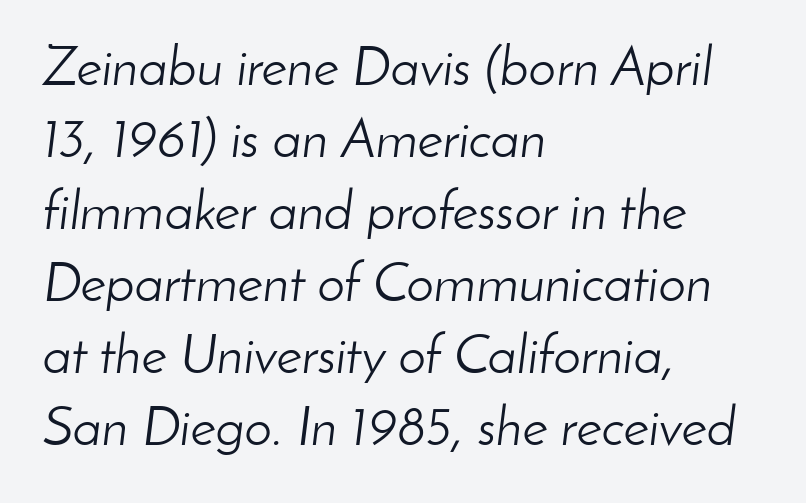
The image shows 55 px light type, italic (leaning right); set left-aligned, normal line spacing (1.31x), normal letter spacing, not underlined; low stroke contrast and a small x-height.
